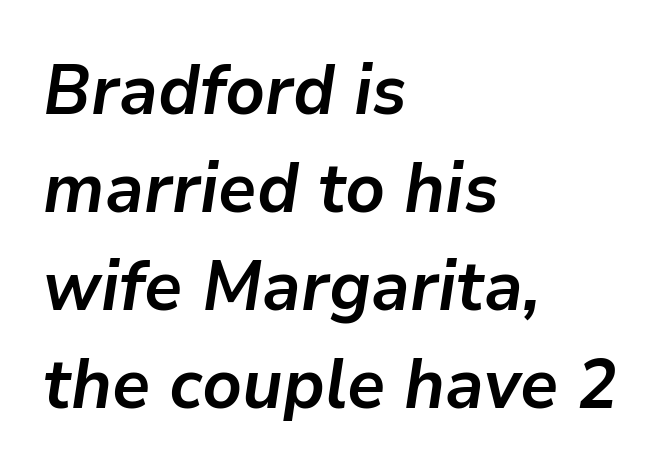
The image shows 70 px semibold type, italic (leaning right); set left-aligned, normal line spacing (1.4x), normal letter spacing, not underlined; low stroke contrast and a medium x-height.
